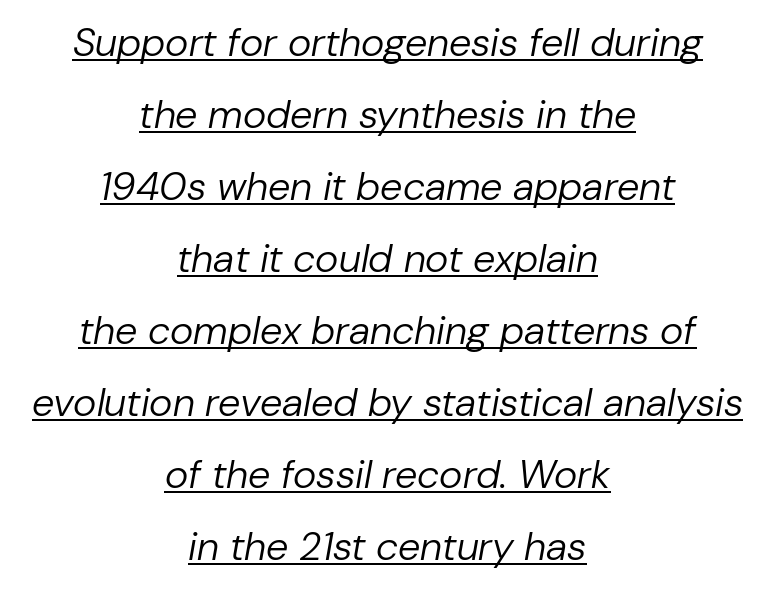
{"italic": "yes", "lean": "right", "slant_degrees": 10, "bold": "no", "weight": "regular", "width": "normal", "stroke_contrast": "low", "x_height": "medium", "monospaced": "no", "underline": "yes", "align": "center", "line_spacing_ratio": 1.8, "letter_spacing": "normal", "letter_spacing_em": 0.0, "glyph_px": 40}
